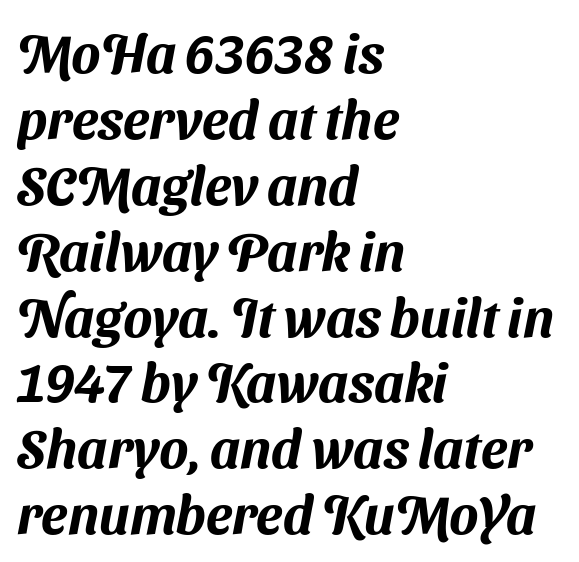
Does the type have serifs? No, each stem ends abruptly. Only glyphs here, with clear space below each row. The letterforms sit shoulder to shoulder at normal distance. Visually the block forms a straight wall on the left and a jagged coastline on the right. The rendering uses natural spacing where letterforms have individual widths.
